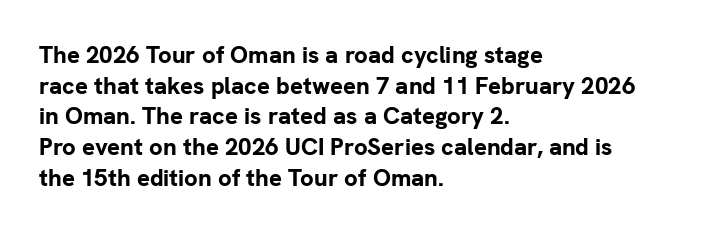
Q: Is the text bold? A: Yes.
Q: Is the text italic (slanted)? A: No, it is upright.
Q: Is the text underlined? A: No.
Q: How is the paragraph aligned? A: Left-aligned.
Q: Is the spacing between letters normal or unusually wide? A: Normal.
Q: Is the spacing between lines tight, normal or loose? A: Normal.
